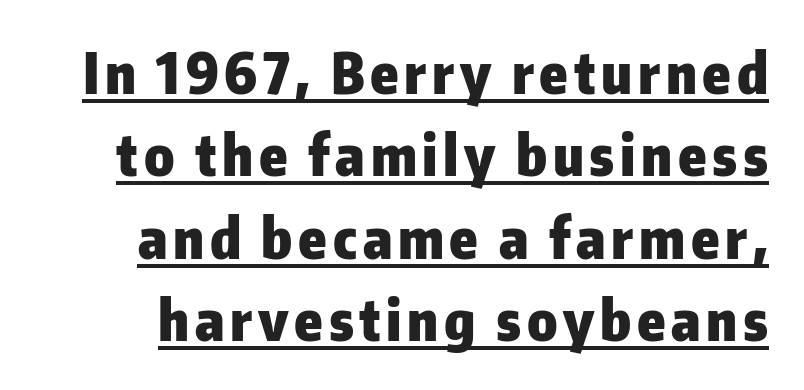
The image shows 56 px heavy sans-serif type, upright; set normal line spacing (1.47x), underlined; low stroke contrast and a medium x-height.
